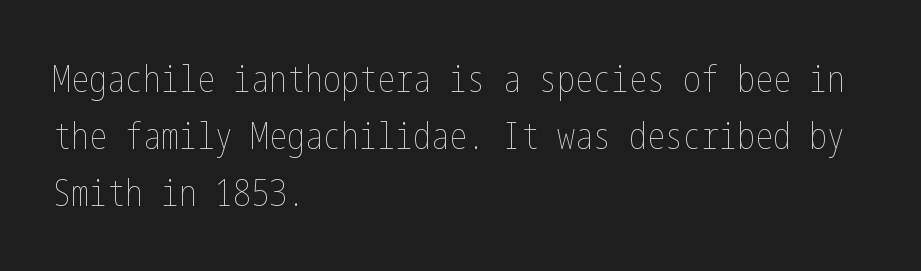
{"italic": "no", "bold": "no", "weight": "thin", "width": "condensed", "stroke_contrast": "low", "x_height": "medium", "underline": "no", "align": "left", "line_spacing": "normal", "line_spacing_ratio": 1.59, "letter_spacing": "normal", "letter_spacing_em": 0.0, "glyph_px": 36}
